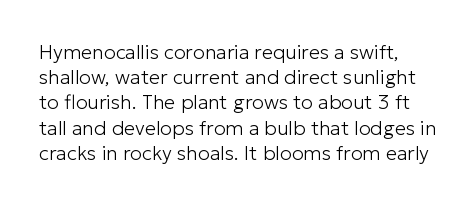
Anything drawn beneath the words? Only blank space. A typesetter would call this leading conventional body-copy spacing. Honestly, the letter spacing is just normal — you wouldn't notice it. Nope, not italic — everything's standing straight.
